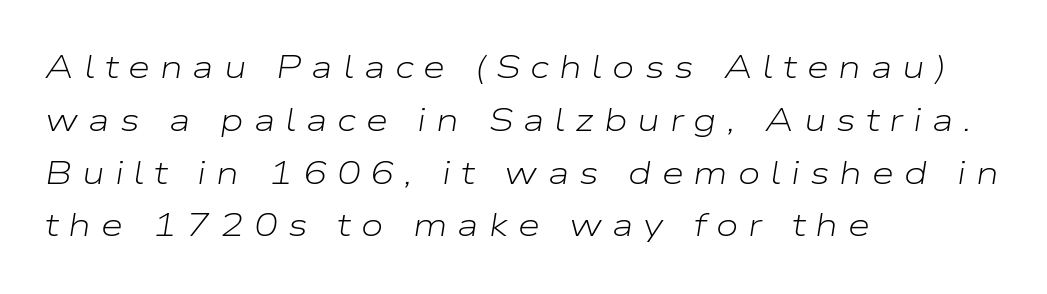
The image shows 32 px light, wide type, italic (leaning right); set left-aligned, normal line spacing (1.65x), unusually wide letter spacing (+0.31 em), not underlined; low stroke contrast and a medium x-height.
